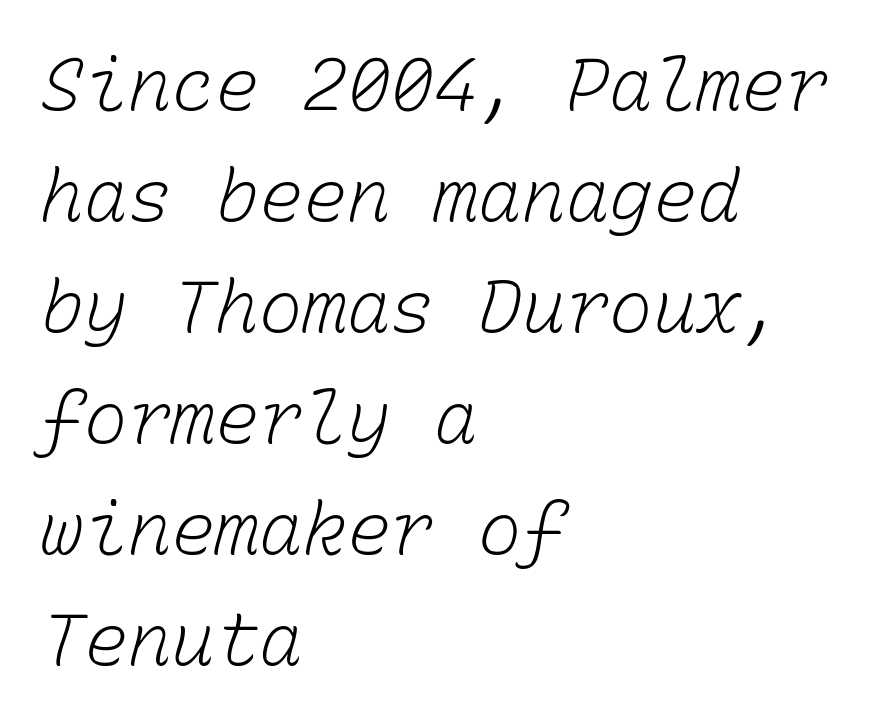
Each letter, wide or thin by design, is forced into the same width here. Characters follow at the spacing the type designer built in. Leading: standard. Horizontal alignment here is leftward, the default for most running prose.
